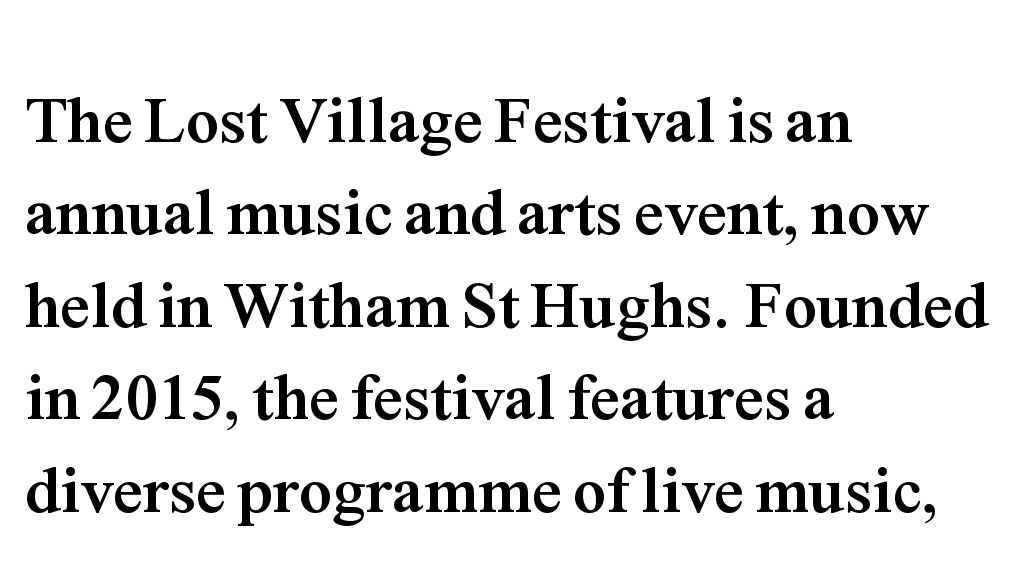
The image shows 66 px semibold serif type, upright; set left-aligned, normal line spacing (1.4x), normal letter spacing, not underlined; medium stroke contrast and a medium x-height.
